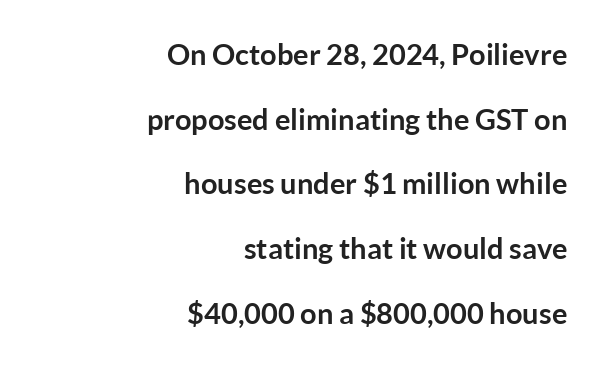
The image shows 29 px semibold sans-serif type, upright; set right-aligned, loose line spacing (2.23x), normal letter spacing, not underlined; low stroke contrast and a medium x-height.
